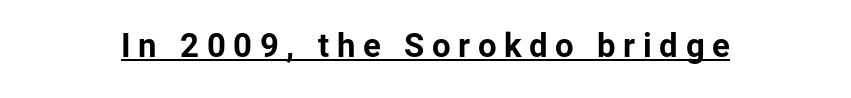
Q: Is the text bold? A: Yes.
Q: Is the text italic (slanted)? A: No, it is upright.
Q: Is the typeface a serif or a sans-serif typeface? A: Sans-serif.
Q: Is the text underlined? A: Yes.
Q: Is the spacing between letters normal or unusually wide? A: Unusually wide.
Q: Width (condensed, normal, or wide)? A: Normal.
Q: Stroke contrast? A: Low.
Q: x-height? A: Medium.
Q: Monospaced? A: No.
